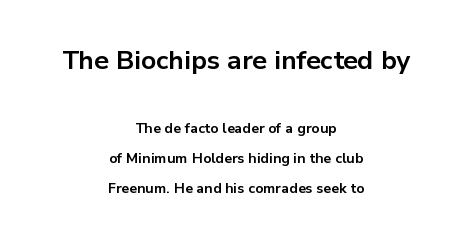
Quick note: underline off. Widely set lines give the paragraph a tall, airy silhouette. This is the regular roman posture of the typeface. This sample uses plain, unmodified letter spacing. Size hierarchy here favors the leading block over the trailing one.
